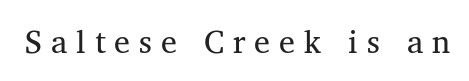
Spacing verdict: proportional, widths tailored to each character. Does the type have serifs? Yes, each stem ends in a small foot. Nothing heavy about these letters — not bold at all. Descenders hang freely into open space. Caption: expanded tracking, letters set apart.
